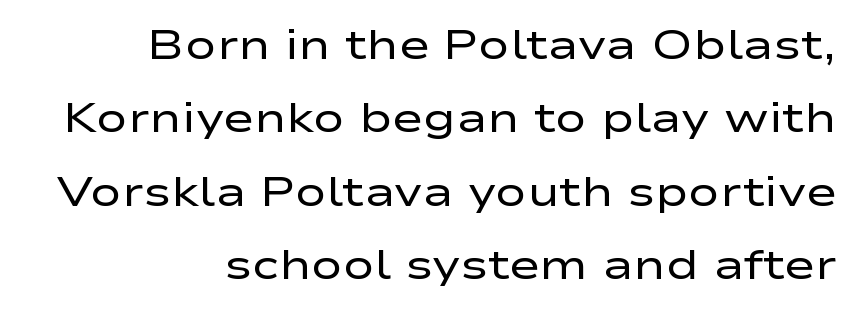
Character widths vary here, with narrow letters taking less room than wide ones. A student would call this right alignment; a typographer would say flush right, rag left. Lines of text with bare space underneath. Characters remain perfectly vertical along every line.
